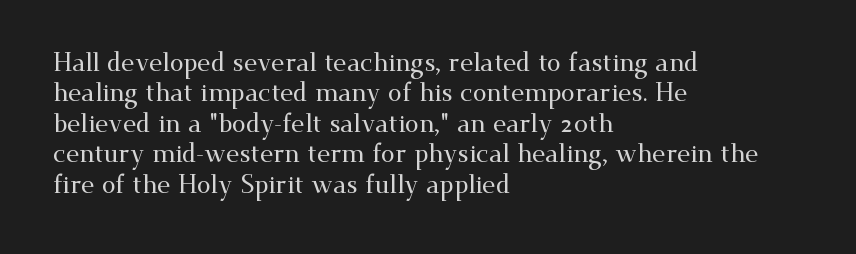
The typography opts for an upright posture over an oblique one. The letterforms sit shoulder to shoulder at normal distance. Compared with a centered layout, this one pins lines to the left instead. Descenders are the only things crossing below the line.
